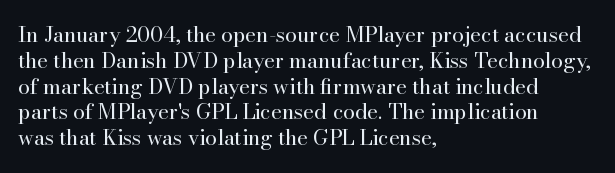
{"italic": "no", "bold": "no", "underline": "no", "align": "left", "line_spacing_ratio": 1.23, "letter_spacing": "normal", "letter_spacing_em": 0.0, "glyph_px": 21}
